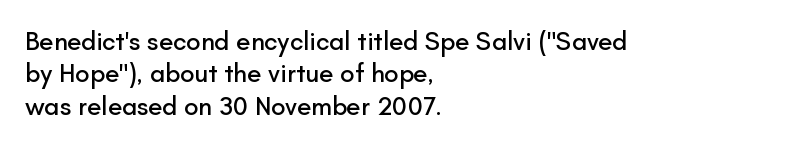
Q: Is the text italic (slanted)? A: No, it is upright.
Q: Is the text underlined? A: No.
Q: How is the paragraph aligned? A: Left-aligned.
Q: Is the spacing between letters normal or unusually wide? A: Normal.
Q: Is the spacing between lines tight, normal or loose? A: Normal.
